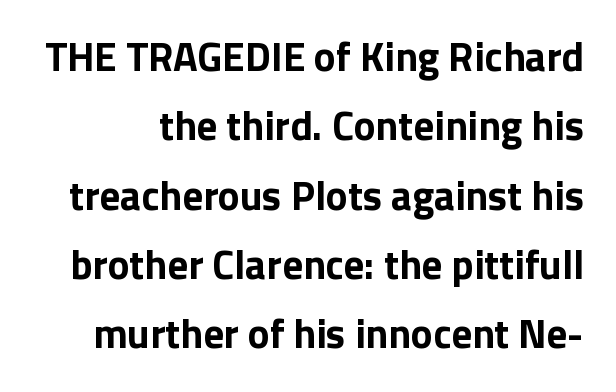
If you measured baseline to baseline, you'd find a middling distance. The passage shown is typeset with a sans-serif family. The line texture is even and compact thanks to regular tracking. Descender tails drop into unmarked territory. Characters remain perfectly vertical along every line. The face used here is proportionally spaced, like ordinary book or web type.
